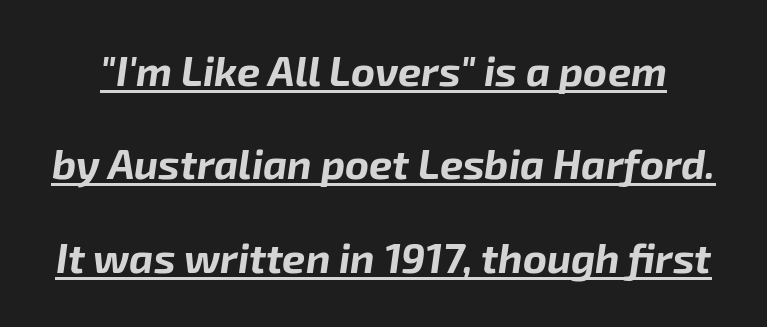
Q: Is the text bold? A: Yes.
Q: Is the text italic (slanted)? A: Yes, it leans right by about 8 degrees.
Q: Is the text underlined? A: Yes.
Q: Is the spacing between letters normal or unusually wide? A: Normal.
Q: Is the spacing between lines tight, normal or loose? A: Loose.
Q: Width (condensed, normal, or wide)? A: Normal.
Q: Stroke contrast? A: Low.
Q: x-height? A: Medium.
Q: Monospaced? A: No.
